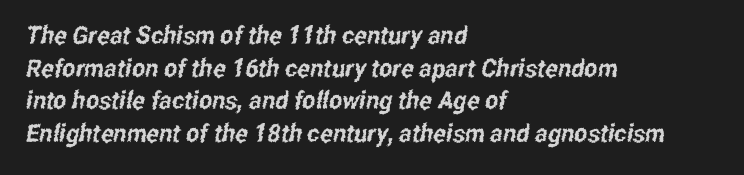
Letters rest on an invisible, unmarked baseline. How would I describe the line gaps? Plain and ordinary. The setting favours the left margin, as ordinary paragraphs usually do. Tracking value appears to be zero — textbook default spacing.
